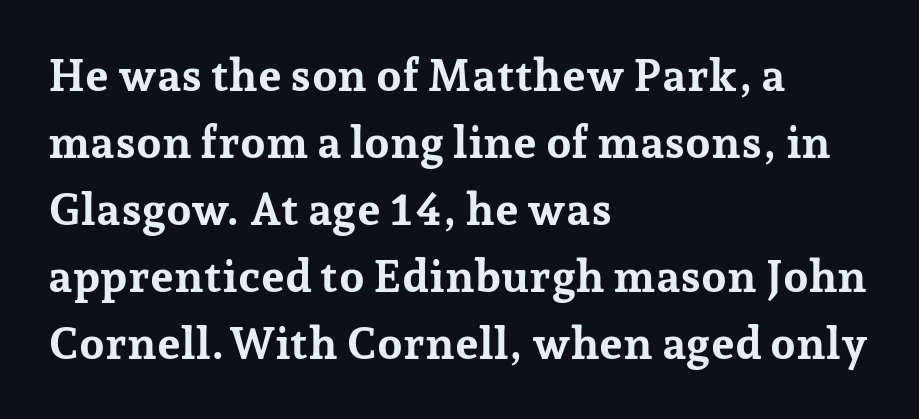
{"serif": "yes", "italic": "no", "bold": "yes", "weight": "bold", "width": "normal", "stroke_contrast": "low", "x_height": "medium", "monospaced": "no", "underline": "no", "align": "left", "line_spacing": "normal", "line_spacing_ratio": 1.49, "letter_spacing": "normal", "letter_spacing_em": 0.0, "glyph_px": 45}
